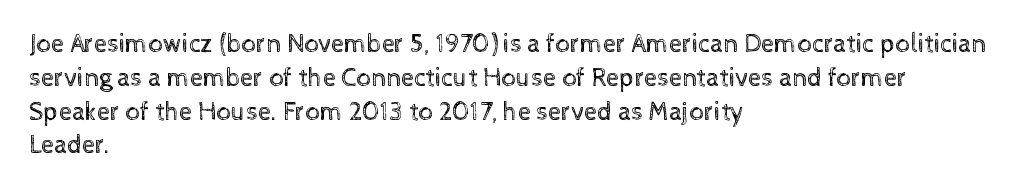
Q: Is the text bold? A: No.
Q: Is the text italic (slanted)? A: No, it is upright.
Q: Is the text underlined? A: No.
Q: How is the paragraph aligned? A: Left-aligned.
Q: Is the spacing between letters normal or unusually wide? A: Normal.
Q: Is the spacing between lines tight, normal or loose? A: Normal.
